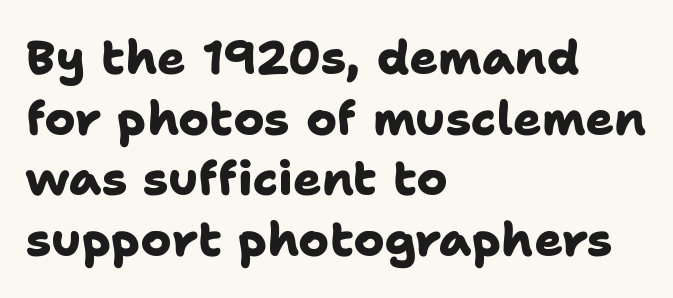
{"serif": "no", "bold": "yes", "weight": "heavy", "width": "normal", "stroke_contrast": "low", "x_height": "medium", "monospaced": "no", "underline": "no", "align": "left", "line_spacing": "normal", "line_spacing_ratio": 1.29, "letter_spacing": "normal", "letter_spacing_em": 0.0, "glyph_px": 47}
